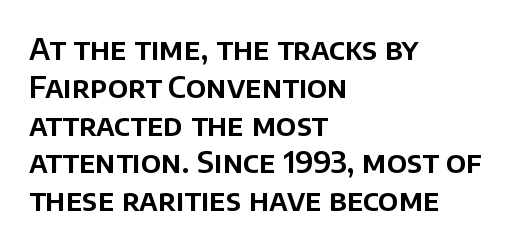
{"serif": "no", "italic": "no", "width": "normal", "stroke_contrast": "low", "x_height": "large", "monospaced": "no", "underline": "no", "align": "left", "line_spacing": "normal", "line_spacing_ratio": 1.26, "letter_spacing": "normal", "letter_spacing_em": 0.0, "glyph_px": 30}
